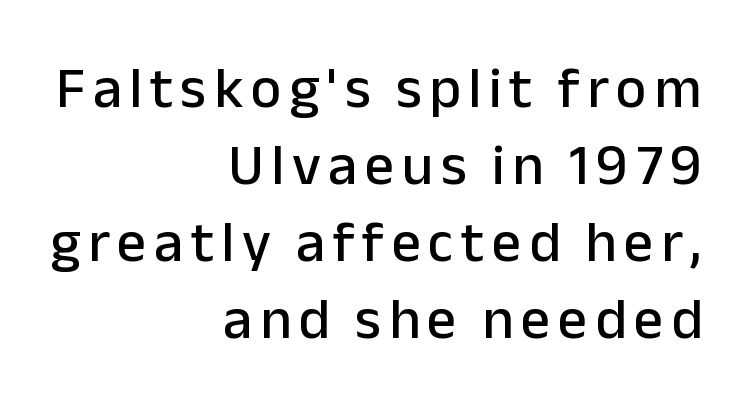
The image shows 58 px sans-serif type, upright; set right-aligned, normal line spacing (1.33x), not underlined; low stroke contrast and a medium x-height.
